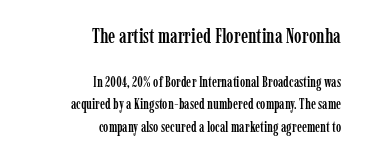
The image shows 20 px text type, upright; set right-aligned, normal line spacing (1.63x), normal letter spacing, not underlined; the first (top) block is 1.43x larger.
